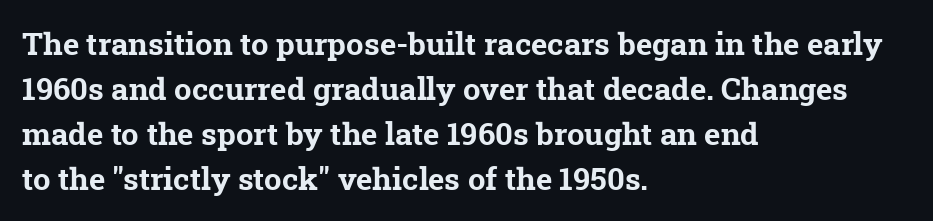
Q: Is the text bold? A: Yes.
Q: Is the typeface a serif or a sans-serif typeface? A: Serif.
Q: Is the text underlined? A: No.
Q: How is the paragraph aligned? A: Left-aligned.
Q: Is the spacing between letters normal or unusually wide? A: Normal.
Q: Is the spacing between lines tight, normal or loose? A: Normal.
Q: Width (condensed, normal, or wide)? A: Normal.
Q: Stroke contrast? A: Low.
Q: x-height? A: Medium.
Q: Monospaced? A: No.
